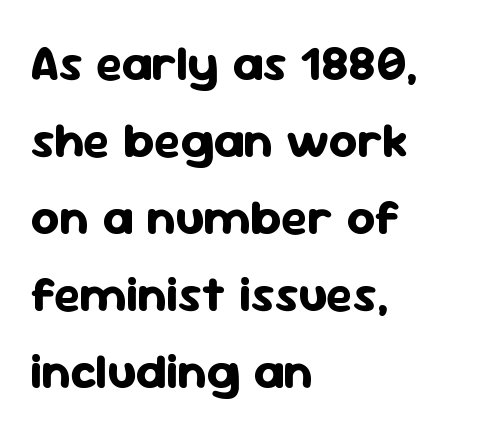
Q: Is the text bold? A: Yes.
Q: Is the text italic (slanted)? A: No, it is upright.
Q: Is the typeface a serif or a sans-serif typeface? A: Sans-serif.
Q: Is the text underlined? A: No.
Q: How is the paragraph aligned? A: Left-aligned.
Q: Is the spacing between letters normal or unusually wide? A: Normal.
Q: Is the spacing between lines tight, normal or loose? A: Normal.
Q: Width (condensed, normal, or wide)? A: Normal.
Q: Stroke contrast? A: Low.
Q: x-height? A: Medium.
Q: Monospaced? A: No.
